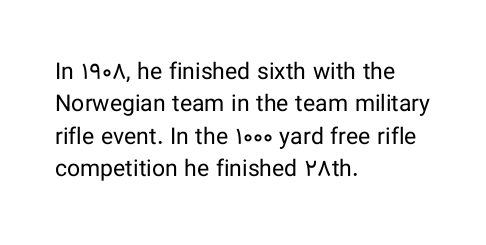
{"italic": "no", "bold": "no", "underline": "no", "align": "left", "line_spacing": "normal", "line_spacing_ratio": 1.41, "letter_spacing": "normal", "letter_spacing_em": 0.0, "glyph_px": 23}
